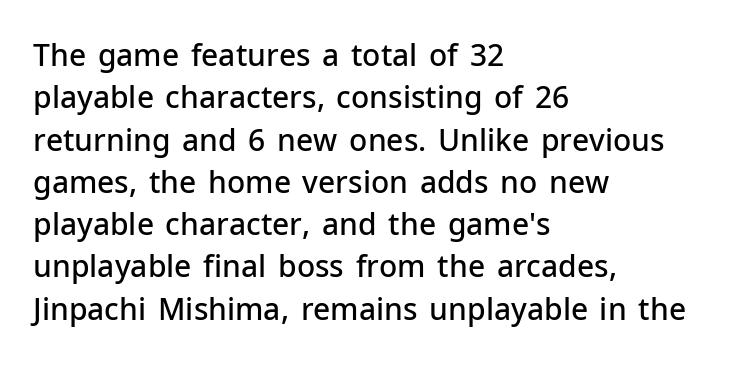
{"serif": "no", "italic": "no", "bold": "semi", "weight": "semibold", "width": "normal", "stroke_contrast": "low", "x_height": "medium", "monospaced": "no", "underline": "no", "align": "left", "line_spacing": "normal", "line_spacing_ratio": 1.41, "letter_spacing": "normal", "letter_spacing_em": 0.0, "glyph_px": 30}
